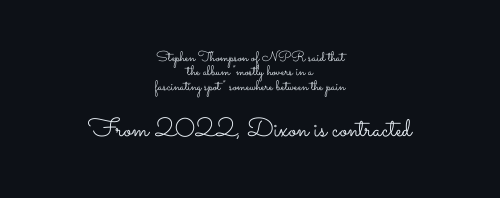
{"bold": "no", "underline": "no", "align": "center", "line_spacing": "tight", "line_spacing_ratio": 1.03, "letter_spacing": "normal", "letter_spacing_em": 0.0, "larger_block": "second", "size_ratio": 1.86, "glyph_px": 26}
